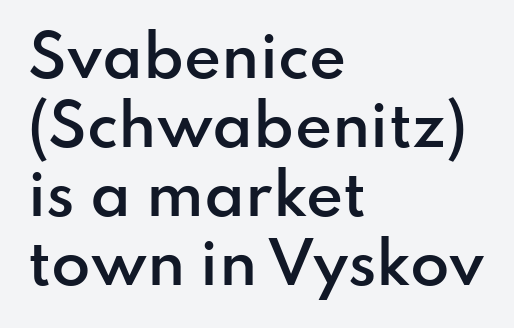
Q: Is the text bold? A: Semi-bold.
Q: Is the text italic (slanted)? A: No, it is upright.
Q: Is the typeface a serif or a sans-serif typeface? A: Sans-serif.
Q: Is the text underlined? A: No.
Q: How is the paragraph aligned? A: Left-aligned.
Q: Is the spacing between letters normal or unusually wide? A: Normal.
Q: Width (condensed, normal, or wide)? A: Normal.
Q: Stroke contrast? A: Low.
Q: x-height? A: Small.
Q: Monospaced? A: No.
